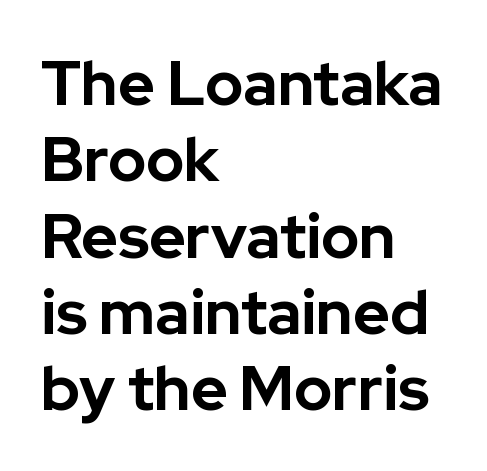
{"serif": "no", "italic": "no", "bold": "yes", "weight": "bold", "width": "normal", "stroke_contrast": "low", "x_height": "medium", "monospaced": "no", "underline": "no", "align": "left", "line_spacing_ratio": 1.23, "letter_spacing": "normal", "letter_spacing_em": 0.0, "glyph_px": 62}
